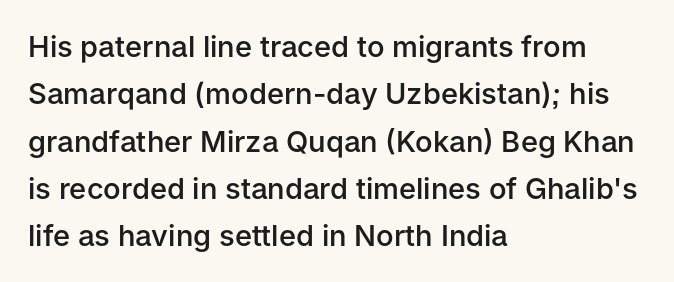
The baseline area is clear. Serif or sans? Sans — the stroke terminals are bare. Each line starts at the same left margin while the right side varies. Letter spacing: default.
